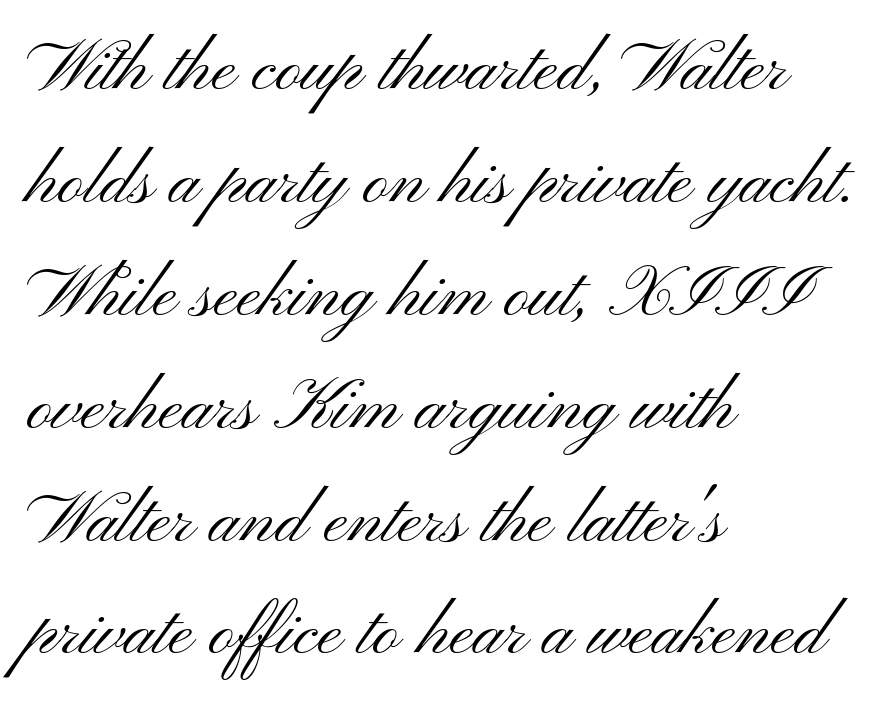
{"serif": "no", "bold": "no", "weight": "light", "width": "wide", "stroke_contrast": "medium", "x_height": "small", "monospaced": "no", "underline": "no", "align": "left", "line_spacing": "normal", "line_spacing_ratio": 1.59, "letter_spacing": "normal", "letter_spacing_em": 0.0, "glyph_px": 71}
